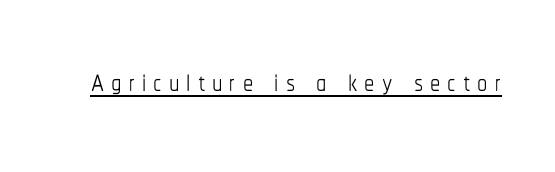
The letters stand straight up with perfectly vertical stems. The cut favours lightness, reaching ordinary text weight at its darkest. Decoration check: the copy is underlined. These lines are rendered in a variable-pitch font.
